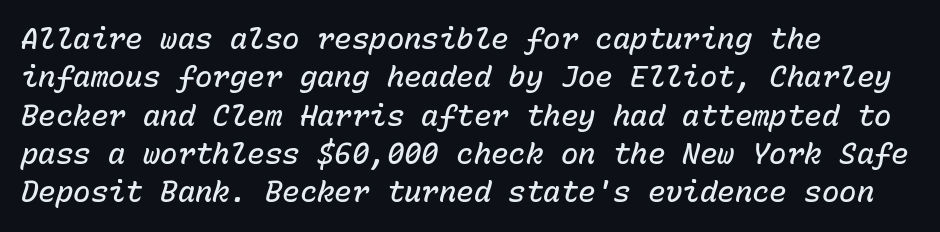
Q: Is the text bold? A: Semi-bold.
Q: Is the text italic (slanted)? A: Yes, it leans right by about 15 degrees.
Q: Is the text underlined? A: No.
Q: How is the paragraph aligned? A: Left-aligned.
Q: Is the spacing between letters normal or unusually wide? A: Normal.
Q: Is the spacing between lines tight, normal or loose? A: Normal.
Q: Width (condensed, normal, or wide)? A: Normal.
Q: Stroke contrast? A: Low.
Q: x-height? A: Medium.
Q: Monospaced? A: Yes.
